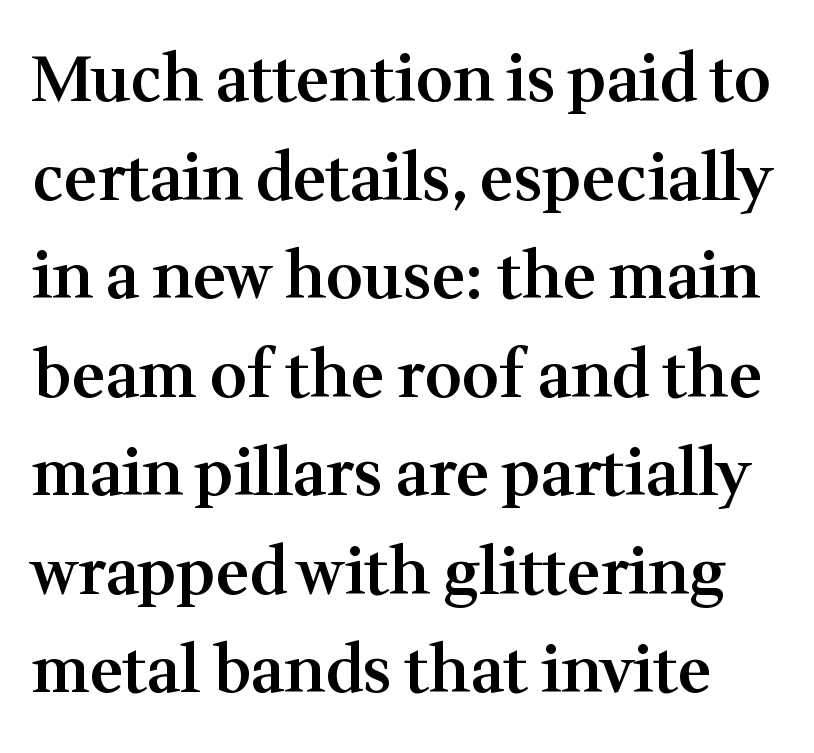
Q: Is the text bold? A: Semi-bold.
Q: Is the text italic (slanted)? A: No, it is upright.
Q: Is the typeface a serif or a sans-serif typeface? A: Serif.
Q: Is the text underlined? A: No.
Q: Is the spacing between letters normal or unusually wide? A: Normal.
Q: Is the spacing between lines tight, normal or loose? A: Normal.
Q: Width (condensed, normal, or wide)? A: Normal.
Q: Stroke contrast? A: Medium.
Q: x-height? A: Medium.
Q: Monospaced? A: No.
